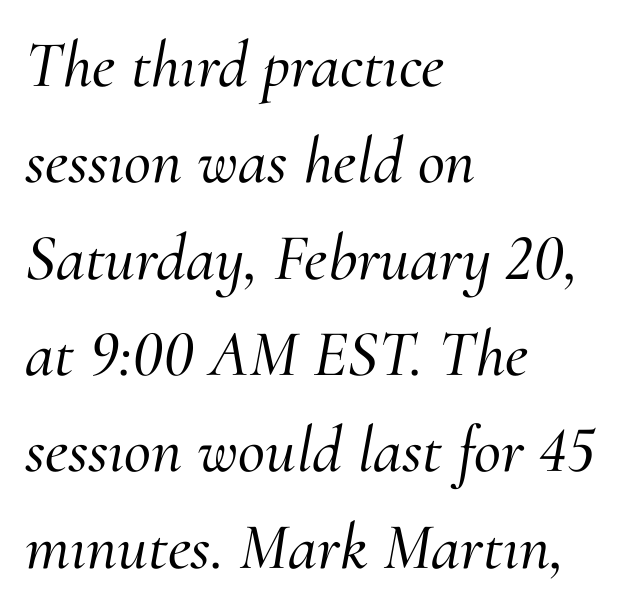
{"serif": "yes", "italic": "yes", "lean": "right", "slant_degrees": 10, "width": "normal", "stroke_contrast": "medium", "x_height": "small", "monospaced": "no", "underline": "no", "align": "left", "line_spacing": "normal", "line_spacing_ratio": 1.46, "letter_spacing": "normal", "letter_spacing_em": 0.0, "glyph_px": 66}
